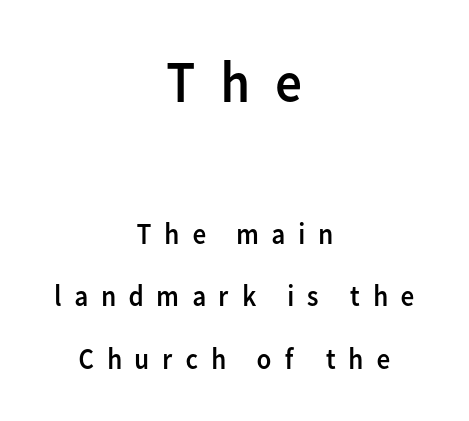
How are the letters spaced? Widely, with obvious added tracking. The cut favours lightness, reaching ordinary text weight at its darkest. The words here are not underlined. This sample trades compactness for vertical openness between lines. Upright lettering throughout.
